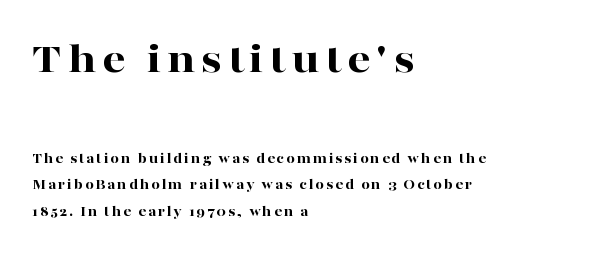
The image shows 45 px bold, wide serif type, upright; set left-aligned, line spacing 1.79x, not underlined; the first (top) block is 3.0x larger; high stroke contrast and a medium x-height.
